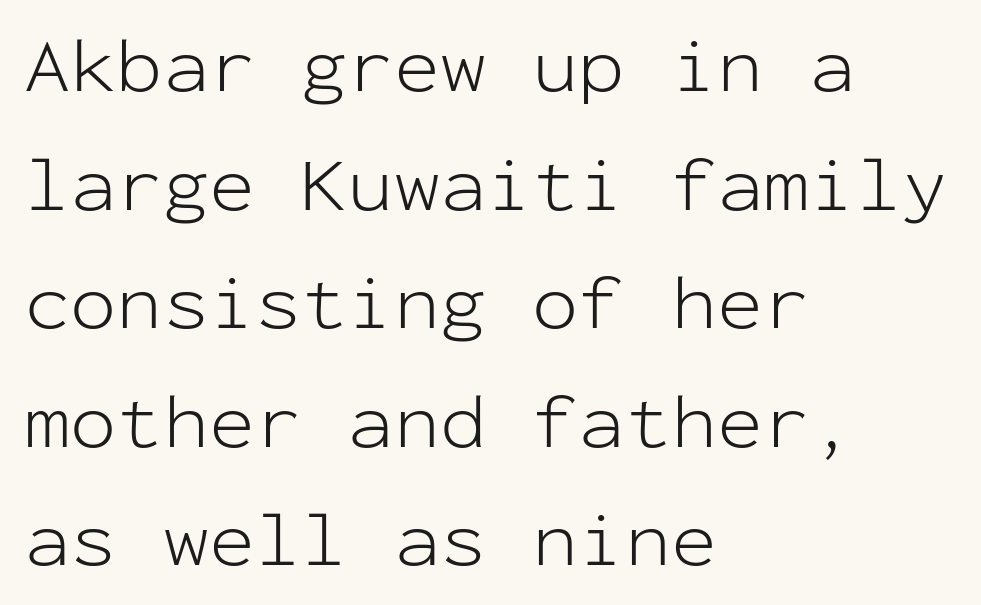
The image shows 77 px light sans-serif type, upright, monospaced; set left-aligned, normal line spacing (1.54x), normal letter spacing, not underlined; low stroke contrast and a medium x-height.
